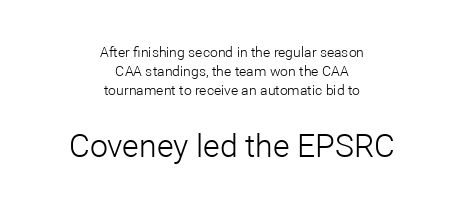
Is this a sans? Yes — the strokes have no serifs. Caption: face not bold, strokes unweighted. Where is the straight margin? There isn't one; the lines are centered. Any mark beneath the type? The region is blank.
